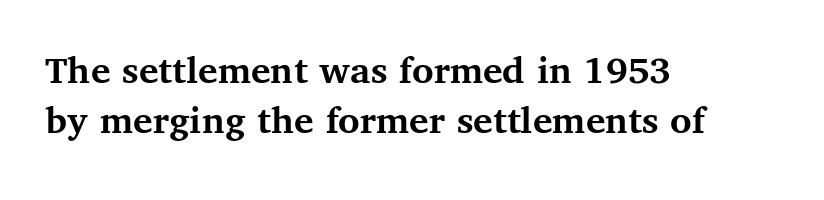
Q: Is the text bold? A: Yes.
Q: Is the text italic (slanted)? A: No, it is upright.
Q: Is the typeface a serif or a sans-serif typeface? A: Serif.
Q: Is the text underlined? A: No.
Q: How is the paragraph aligned? A: Left-aligned.
Q: Is the spacing between letters normal or unusually wide? A: Normal.
Q: Width (condensed, normal, or wide)? A: Normal.
Q: Stroke contrast? A: Medium.
Q: x-height? A: Medium.
Q: Monospaced? A: No.
